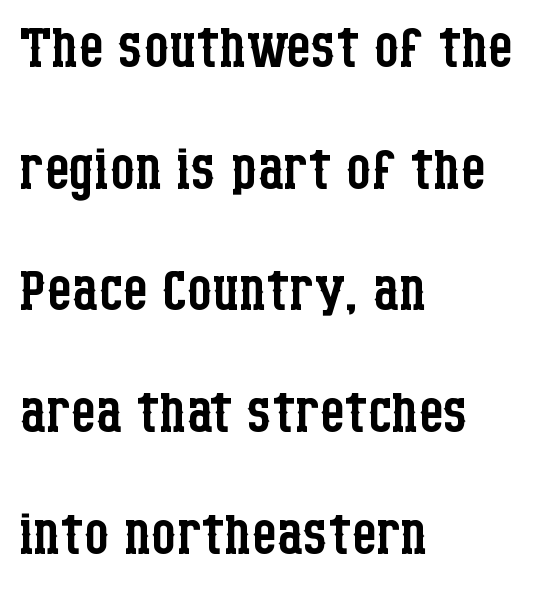
The image shows 79 px regular-weight, condensed serif type, upright; set left-aligned, normal line spacing (1.54x), normal letter spacing, not underlined; low stroke contrast and a large x-height.
